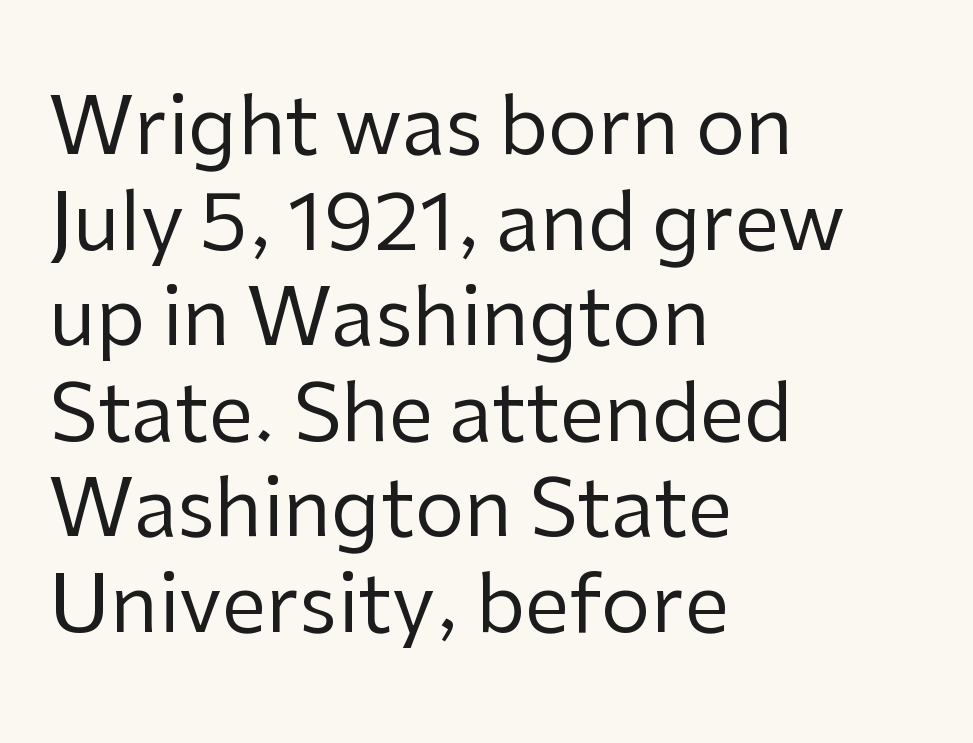
The image shows 79 px regular-weight sans-serif type, upright; set left-aligned, line spacing 1.21x, normal letter spacing, not underlined; low stroke contrast and a medium x-height.
